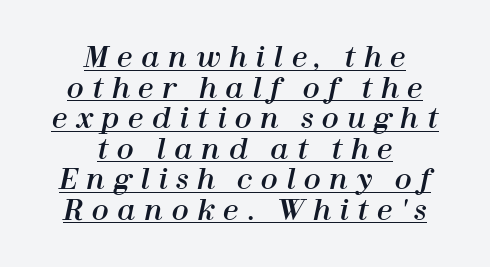
{"italic": "yes", "lean": "right", "slant_degrees": 12, "width": "normal", "stroke_contrast": "high", "x_height": "medium", "monospaced": "no", "underline": "yes", "align": "center", "line_spacing": "tight", "line_spacing_ratio": 1.09, "letter_spacing": "wide", "letter_spacing_em": 0.3, "glyph_px": 28}
